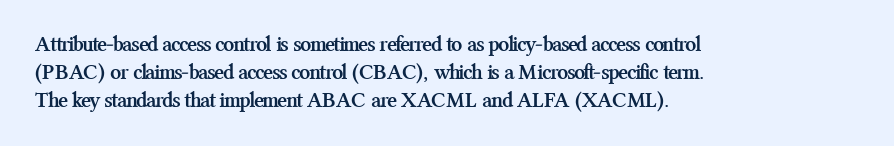
{"italic": "no", "bold": "yes", "underline": "no", "align": "left", "line_spacing": "normal", "line_spacing_ratio": 1.27, "letter_spacing": "normal", "letter_spacing_em": 0.0, "glyph_px": 22}
